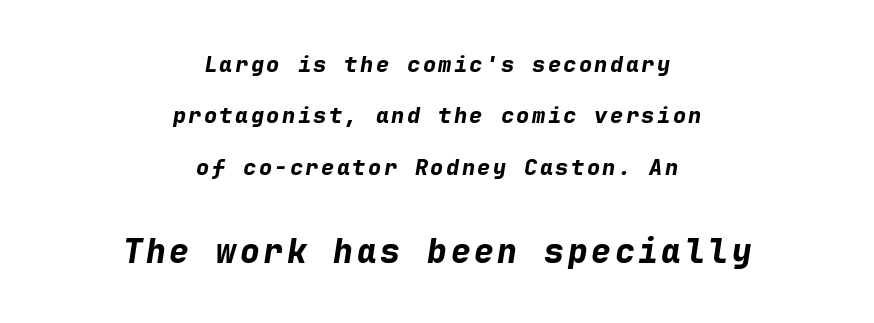
The image shows 33 px bold type, italic (leaning right), monospaced; set centered, loose line spacing (2.33x), not underlined; the second (bottom) block is 1.5x larger; low stroke contrast and a medium x-height.
